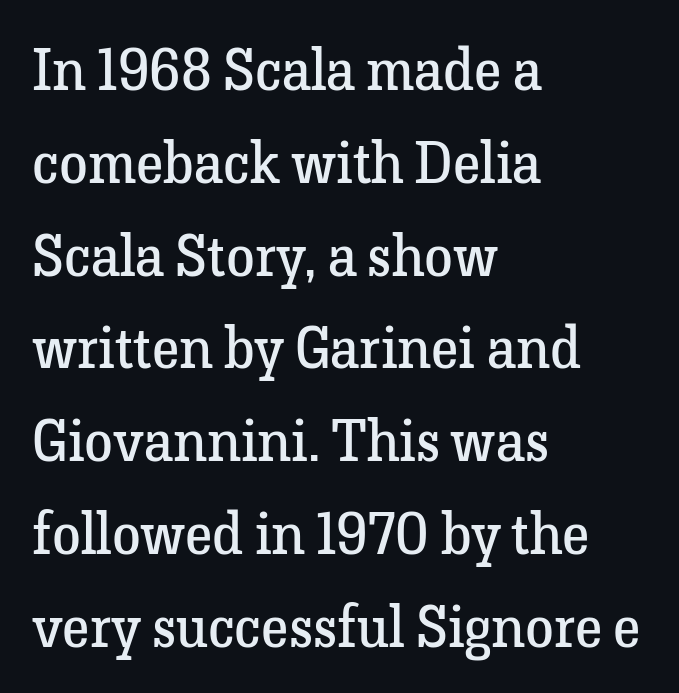
Q: Is the text bold? A: No.
Q: Is the text italic (slanted)? A: No, it is upright.
Q: Is the typeface a serif or a sans-serif typeface? A: Serif.
Q: Is the text underlined? A: No.
Q: How is the paragraph aligned? A: Left-aligned.
Q: Is the spacing between letters normal or unusually wide? A: Normal.
Q: Is the spacing between lines tight, normal or loose? A: Normal.
Q: Width (condensed, normal, or wide)? A: Normal.
Q: Stroke contrast? A: Low.
Q: x-height? A: Medium.
Q: Monospaced? A: No.
